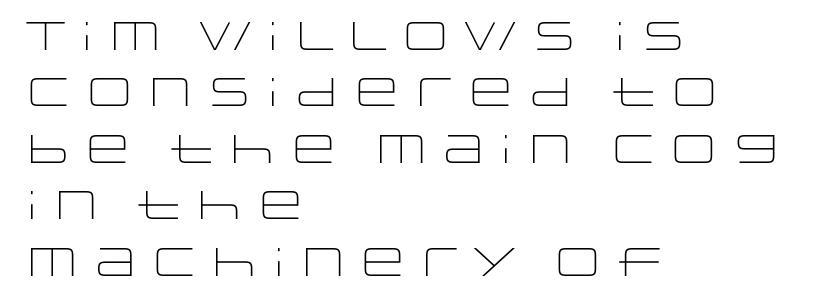
{"serif": "no", "italic": "no", "bold": "no", "weight": "light", "width": "wide", "stroke_contrast": "low", "x_height": "large", "monospaced": "no", "underline": "no", "align": "left", "line_spacing": "normal", "line_spacing_ratio": 1.41, "letter_spacing": "normal", "letter_spacing_em": 0.0, "glyph_px": 40}
